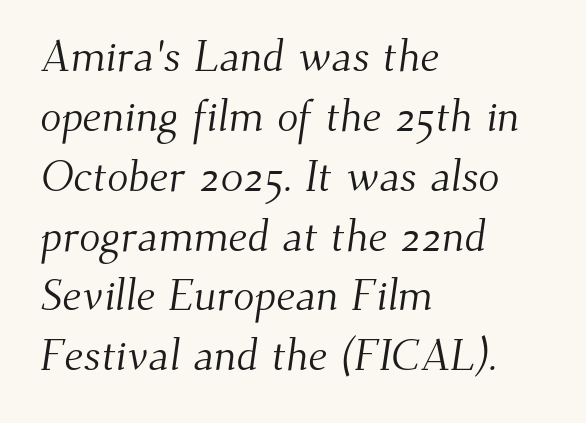
Q: Is the text bold? A: No.
Q: Is the typeface a serif or a sans-serif typeface? A: Serif.
Q: Is the text underlined? A: No.
Q: How is the paragraph aligned? A: Left-aligned.
Q: Is the spacing between letters normal or unusually wide? A: Normal.
Q: Is the spacing between lines tight, normal or loose? A: Normal.
Q: Width (condensed, normal, or wide)? A: Normal.
Q: Stroke contrast? A: Medium.
Q: x-height? A: Small.
Q: Monospaced? A: No.
